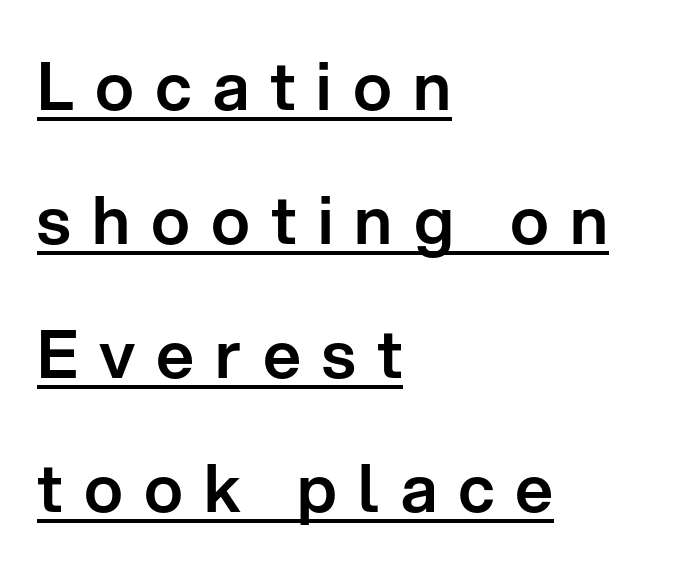
The image shows 66 px sans-serif type, upright; set left-aligned, loose line spacing (2.03x), unusually wide letter spacing (+0.32 em), underlined; low stroke contrast and a medium x-height.
